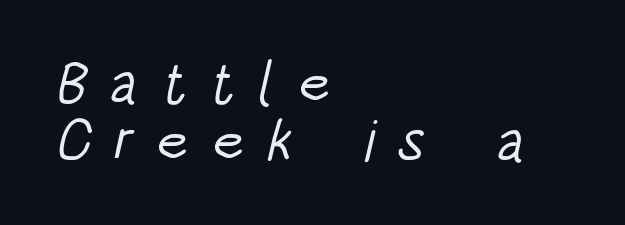
Proportional: the letters do not fall into vertical columns. Leading is clearly below the norm, producing a dense column. Inter-character spacing is expanded well beyond the font's built-in metrics. Check where the strokes stop: nothing finishes them off — pure sans. The paragraph has a hard left edge and a soft right edge.
